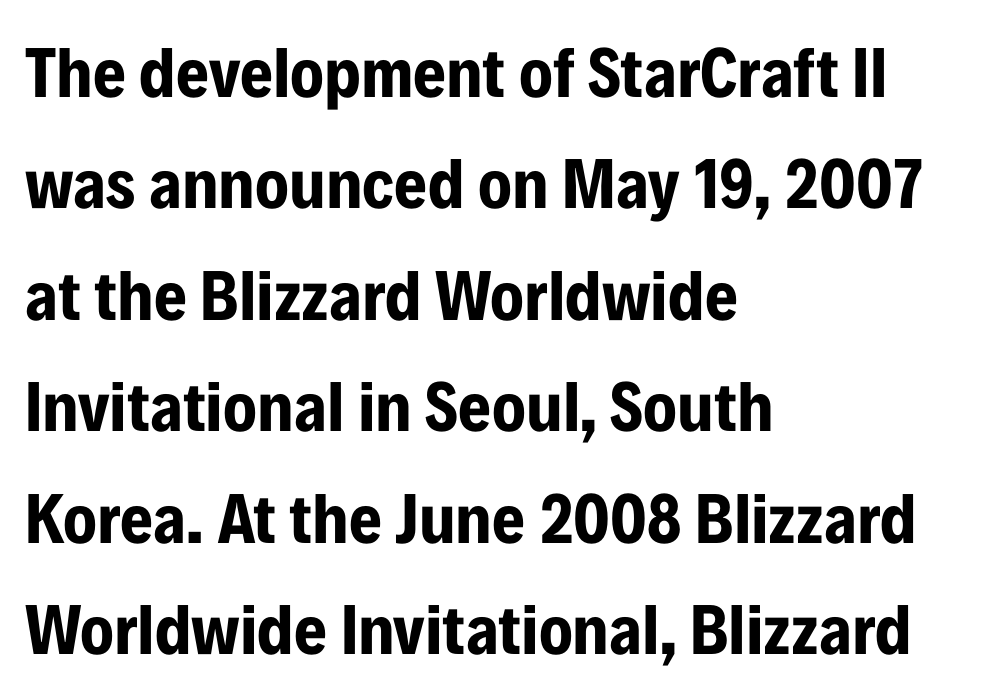
{"serif": "no", "italic": "no", "bold": "yes", "weight": "bold", "width": "condensed", "stroke_contrast": "low", "x_height": "medium", "monospaced": "no", "underline": "no", "align": "left", "line_spacing": "normal", "line_spacing_ratio": 1.57, "letter_spacing": "normal", "letter_spacing_em": 0.0, "glyph_px": 71}
